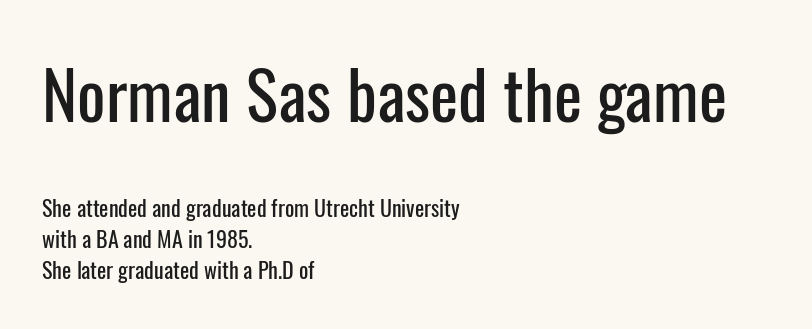
Horizontal bands of white between lines are of average thickness. Between these two stacked blocks, the higher one wins on size. Posture: vertical. The passage is arranged the way most books set body copy — flush left. Nothing unusual about the tracking: characters are spaced as the font intends. Note: no serifs on the glyphs.
